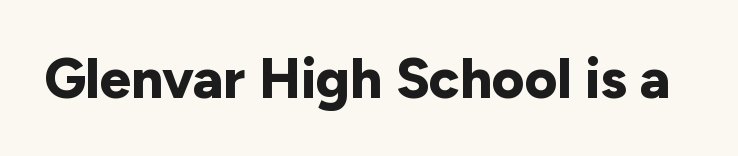
The image shows 56 px bold sans-serif type, upright; set normal letter spacing, not underlined; low stroke contrast and a medium x-height.
